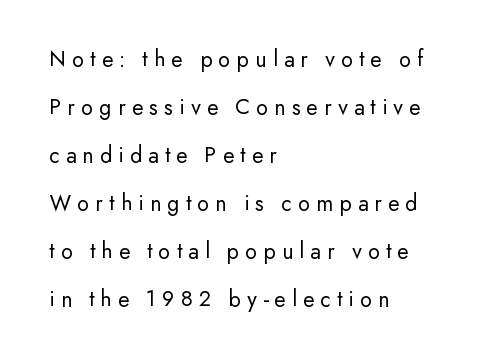
Which margin do the lines hug? The left one — the right edge is uneven. This reads as an unemphasized weight, regular at the heaviest. Plain, unruled lines of type. Letter spacing: wide.
